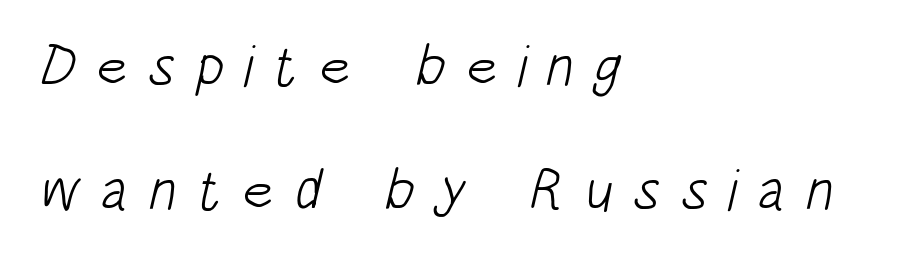
Q: Is the text bold? A: No.
Q: Is the typeface a serif or a sans-serif typeface? A: Sans-serif.
Q: Is the text underlined? A: No.
Q: How is the paragraph aligned? A: Left-aligned.
Q: Is the spacing between letters normal or unusually wide? A: Unusually wide.
Q: Is the spacing between lines tight, normal or loose? A: Loose.
Q: Width (condensed, normal, or wide)? A: Condensed.
Q: Stroke contrast? A: Low.
Q: x-height? A: Large.
Q: Monospaced? A: No.
